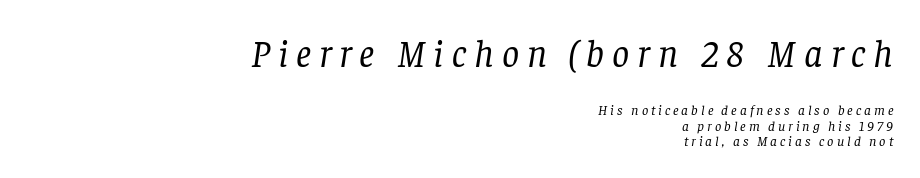
The image shows 38 px regular-weight serif type, italic (leaning right); set right-aligned, tight line spacing (1.12x), unusually wide letter spacing (+0.21 em), not underlined; the first (top) block is 2.71x larger; low stroke contrast and a large x-height.
